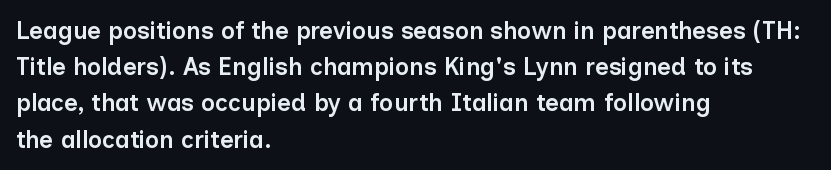
{"italic": "no", "bold": "semi", "underline": "no", "align": "left", "line_spacing": "normal", "line_spacing_ratio": 1.51, "letter_spacing": "normal", "letter_spacing_em": 0.0, "glyph_px": 24}
